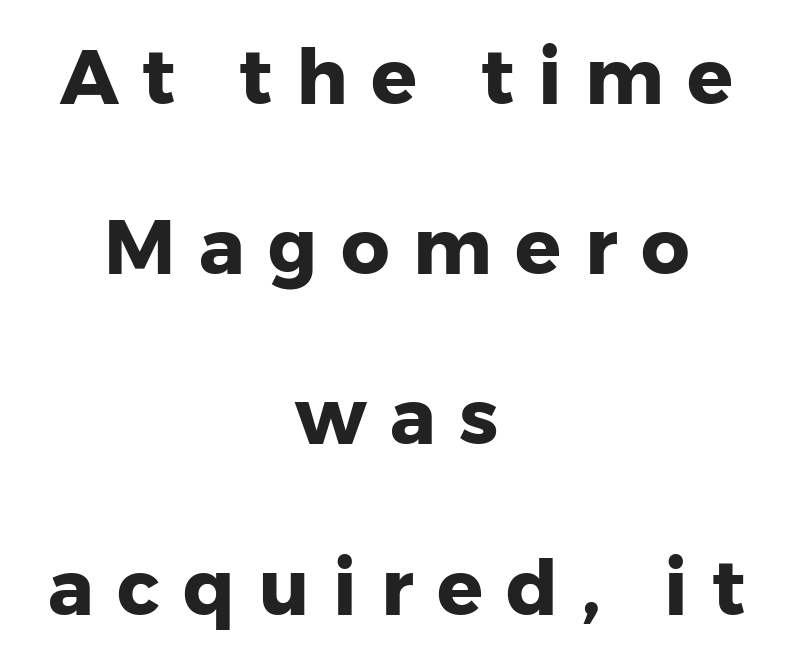
Each letter keeps its own natural width here, so spacing adapts to shape. Bare-footed words on every line. Pretty heavy lettering here — definitely bold. Caption: multi-line text, centered on the measure. Leading is clearly above the norm, producing a sparse column. This sample uses an upright cut, with every glyph sitting square on the baseline.
